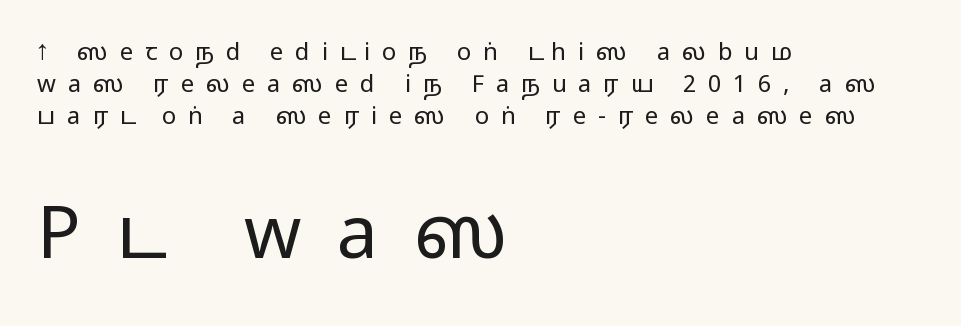
{"serif": "no", "italic": "no", "bold": "no", "weight": "regular", "width": "wide", "stroke_contrast": "low", "x_height": "medium", "monospaced": "no", "underline": "no", "align": "left", "line_spacing": "normal", "line_spacing_ratio": 1.33, "letter_spacing": "wide", "letter_spacing_em": 0.49, "larger_block": "second", "size_ratio": 3.04, "glyph_px": 73}
